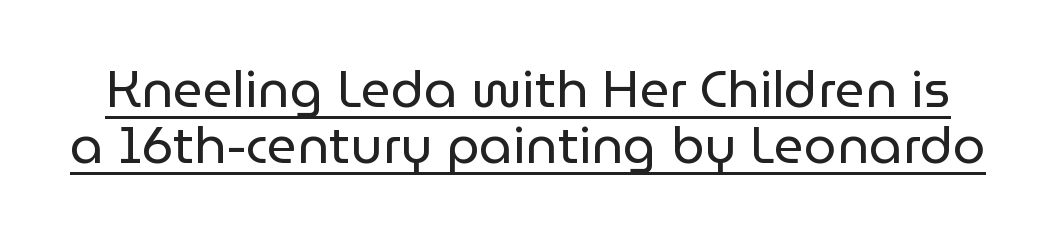
{"serif": "no", "italic": "no", "bold": "no", "weight": "regular", "width": "normal", "stroke_contrast": "low", "x_height": "medium", "monospaced": "no", "underline": "yes", "line_spacing": "tight", "line_spacing_ratio": 1.08, "letter_spacing": "normal", "letter_spacing_em": 0.0, "glyph_px": 52}
